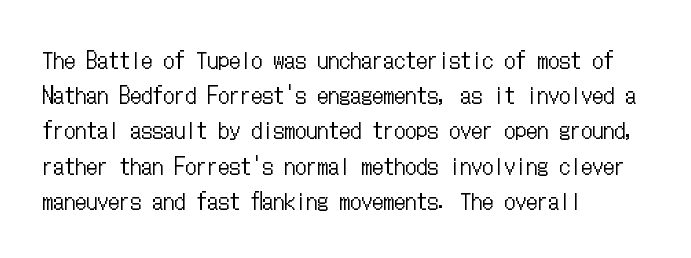
Q: Is the text bold? A: No.
Q: Is the text italic (slanted)? A: No, it is upright.
Q: Is the text underlined? A: No.
Q: How is the paragraph aligned? A: Left-aligned.
Q: Is the spacing between letters normal or unusually wide? A: Normal.
Q: Is the spacing between lines tight, normal or loose? A: Normal.
